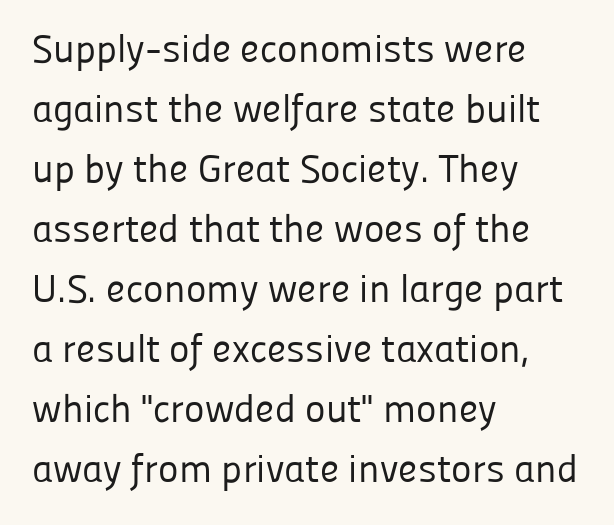
Q: Is the text bold? A: No.
Q: Is the text italic (slanted)? A: No, it is upright.
Q: Is the typeface a serif or a sans-serif typeface? A: Sans-serif.
Q: Is the text underlined? A: No.
Q: How is the paragraph aligned? A: Left-aligned.
Q: Is the spacing between letters normal or unusually wide? A: Normal.
Q: Is the spacing between lines tight, normal or loose? A: Normal.
Q: Width (condensed, normal, or wide)? A: Normal.
Q: Stroke contrast? A: Low.
Q: x-height? A: Medium.
Q: Monospaced? A: No.
